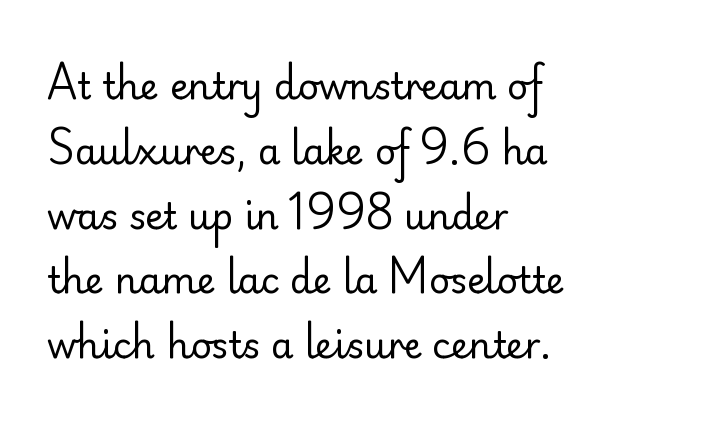
Q: Is the text bold? A: No.
Q: Is the text italic (slanted)? A: No, it is upright.
Q: Is the typeface a serif or a sans-serif typeface? A: Sans-serif.
Q: Is the text underlined? A: No.
Q: How is the paragraph aligned? A: Left-aligned.
Q: Is the spacing between letters normal or unusually wide? A: Normal.
Q: Width (condensed, normal, or wide)? A: Normal.
Q: Stroke contrast? A: Low.
Q: x-height? A: Small.
Q: Monospaced? A: No.
